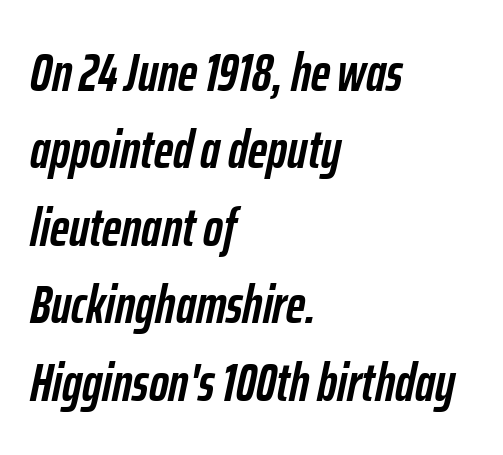
The image shows 53 px semibold, condensed type, italic (leaning right); set left-aligned, normal line spacing (1.46x), normal letter spacing, not underlined; low stroke contrast and a medium x-height.
